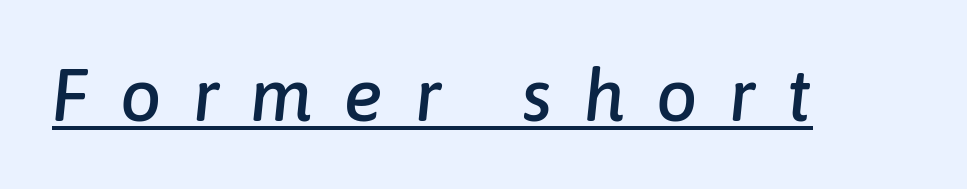
The image shows 73 px text type, italic (leaning right); set unusually wide letter spacing (+0.43 em), underlined; low stroke contrast and a medium x-height.
